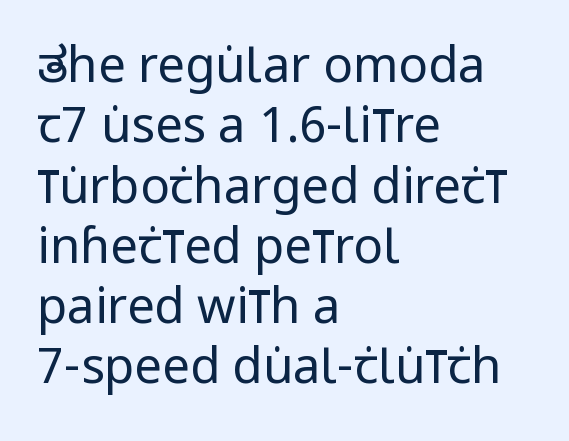
This rendering uses left alignment, leaving the right contour irregular. Words float on clear page, feet unadorned. Is this a fixed-width face? No — the glyphs have proportional, varying widths. Caption: standard tracking, unaltered. Compared with a typical body face, this is equally light or lighter still.
